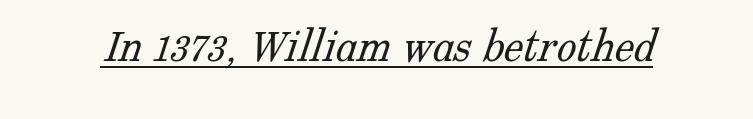
{"serif": "yes", "bold": "no", "weight": "light", "width": "normal", "stroke_contrast": "low", "x_height": "medium", "monospaced": "no", "underline": "yes", "letter_spacing": "normal", "letter_spacing_em": 0.0, "glyph_px": 49}
